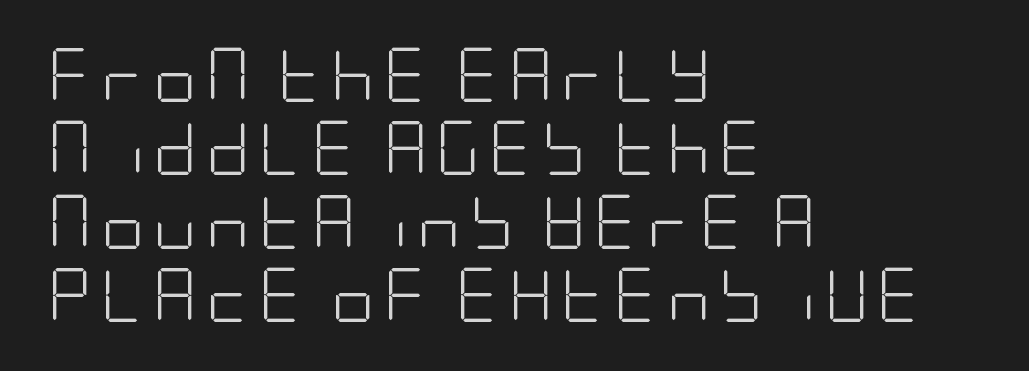
This sample uses a sans-serif face. The characters are drawn with everyday or finer stroke widths. Line starts are locked; line ends wander. The string is rendered with underlining switched off. The lettering holds an erect, upright posture throughout.
